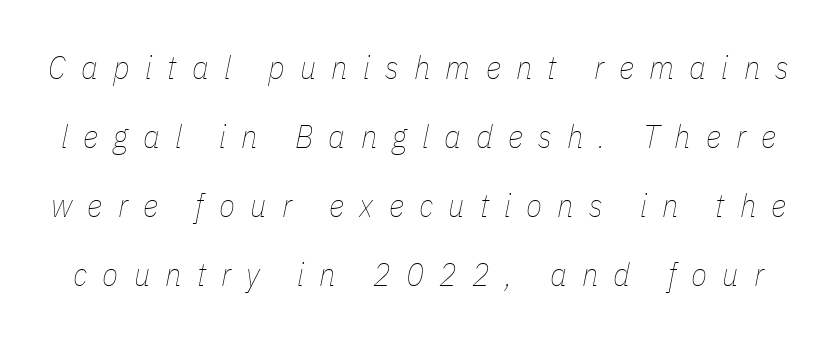
The image shows 33 px thin, condensed type, italic (leaning right); set loose line spacing (2.09x), unusually wide letter spacing (+0.46 em), not underlined; low stroke contrast and a medium x-height.
